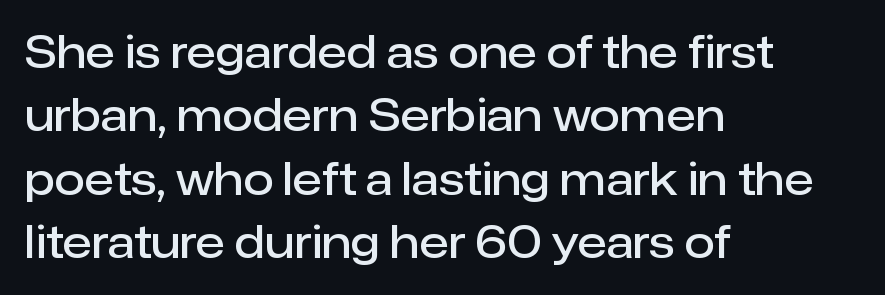
{"serif": "no", "italic": "no", "bold": "semi", "weight": "semibold", "width": "normal", "stroke_contrast": "low", "x_height": "medium", "monospaced": "no", "underline": "no", "align": "left", "line_spacing": "normal", "line_spacing_ratio": 1.44, "letter_spacing": "normal", "letter_spacing_em": 0.0, "glyph_px": 44}
